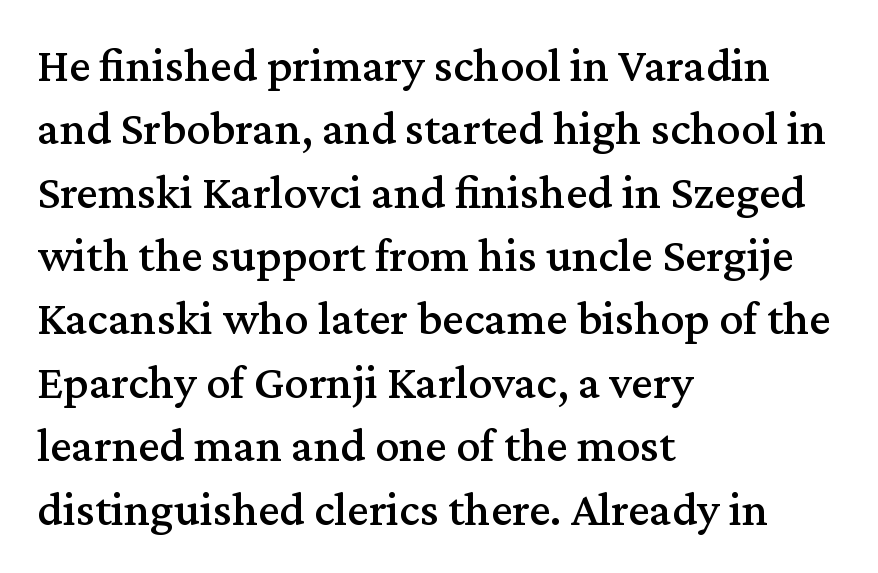
{"serif": "yes", "italic": "no", "width": "normal", "stroke_contrast": "medium", "x_height": "medium", "monospaced": "no", "underline": "no", "align": "left", "line_spacing": "normal", "line_spacing_ratio": 1.32, "letter_spacing": "normal", "letter_spacing_em": 0.0, "glyph_px": 48}
